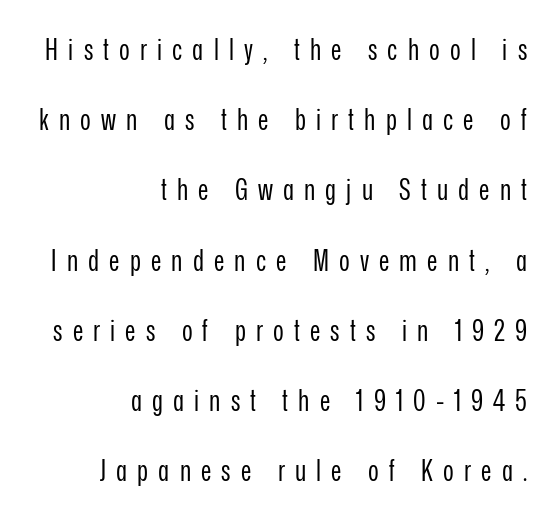
The image shows 29 px regular-weight, condensed sans-serif type, upright; set right-aligned, loose line spacing (2.42x), unusually wide letter spacing (+0.35 em), not underlined; low stroke contrast and a medium x-height.
